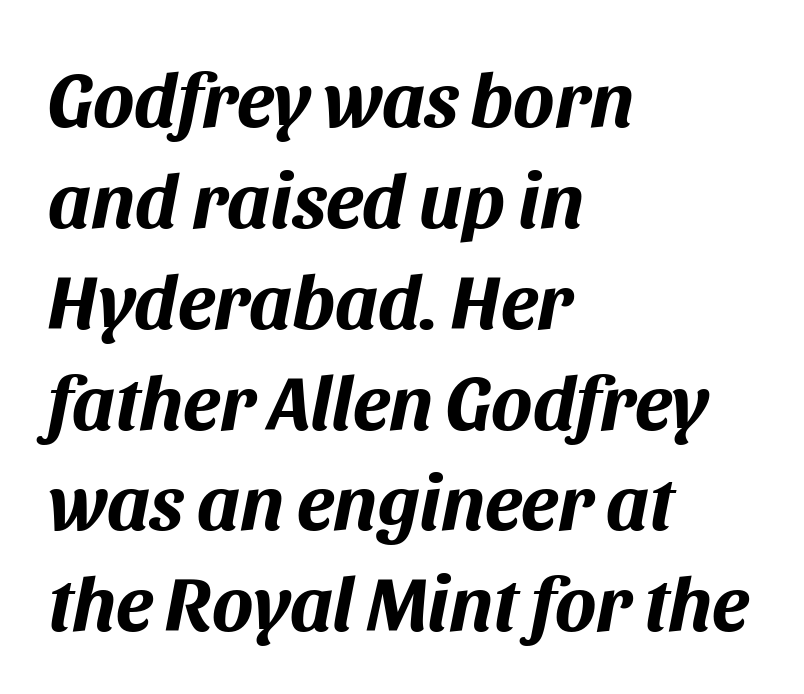
Leading matches the norm, producing a regular column. You can tell it's italic because the verticals aren't actually vertical. The face used here has the dense, thick strokes of a bold. Short note: letters normally spaced. The lines are quadded left. The passage shown is typed in a proportional face where columns would drift.
